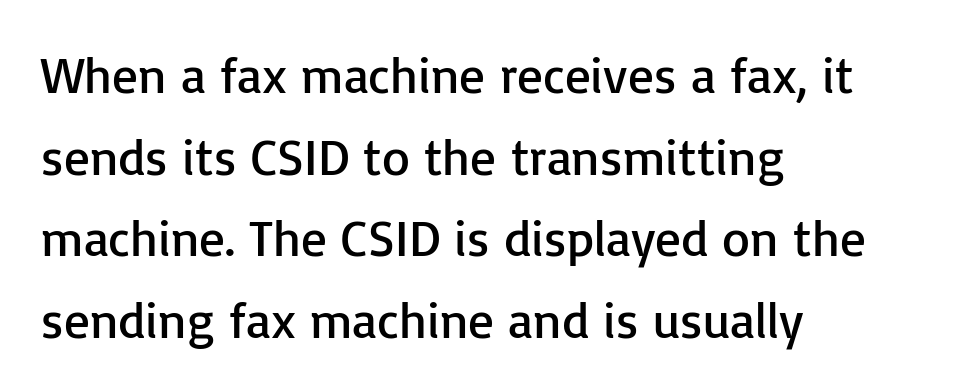
The image shows 51 px regular-weight sans-serif type, upright; set left-aligned, normal line spacing (1.6x), normal letter spacing, not underlined; low stroke contrast and a medium x-height.
